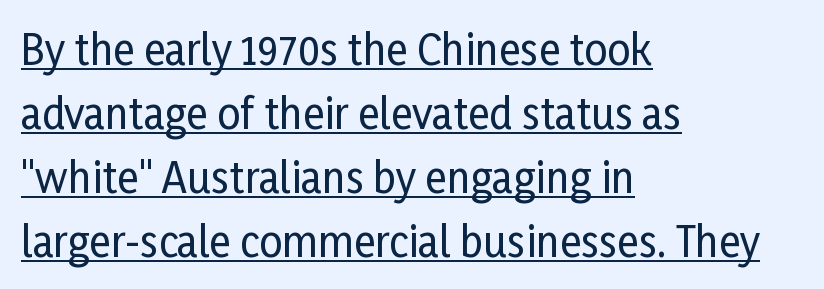
Rows of type keep a routine distance in the vertical direction. If you drew a ruler down the left edge, every line would touch it. This is underlined copy, the kind a proofreader might mark for attention. Students, note that the glyphs here touch the page at normal intervals. Is this a fixed-width face? No — the glyphs have proportional, varying widths.
